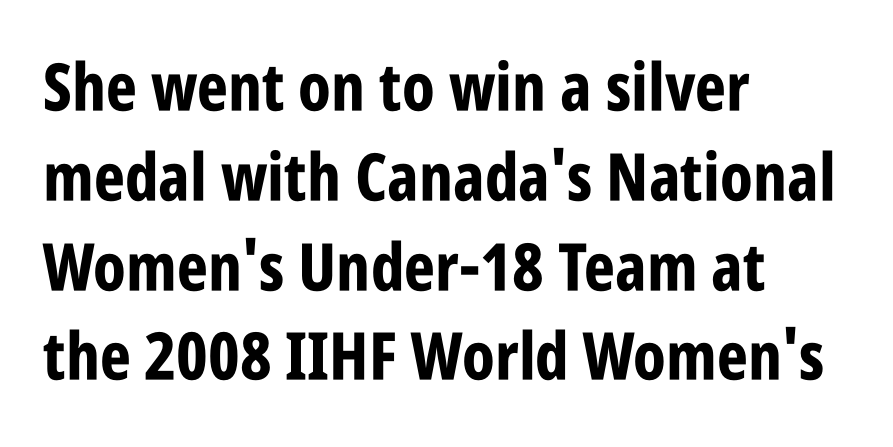
The image shows 66 px bold, condensed sans-serif type, upright; set left-aligned, normal line spacing (1.36x), normal letter spacing, not underlined; low stroke contrast and a large x-height.
